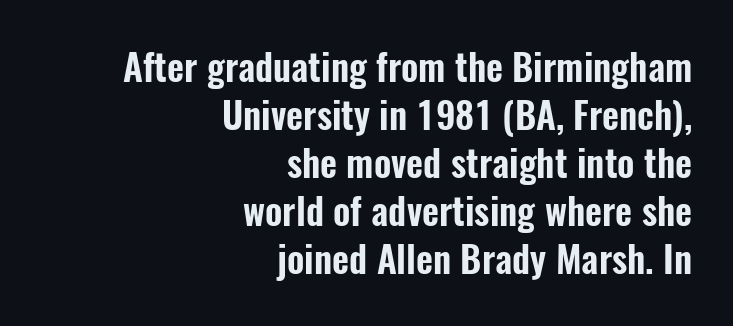
{"serif": "no", "italic": "no", "width": "condensed", "stroke_contrast": "low", "x_height": "medium", "monospaced": "no", "underline": "no", "align": "right", "line_spacing": "normal", "line_spacing_ratio": 1.3, "letter_spacing": "normal", "letter_spacing_em": 0.0, "glyph_px": 37}
